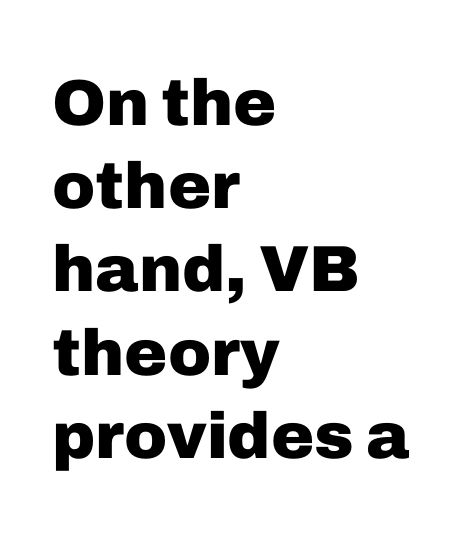
The image shows 65 px heavy sans-serif type, upright; set left-aligned, normal line spacing (1.28x), normal letter spacing, not underlined; low stroke contrast and a medium x-height.
